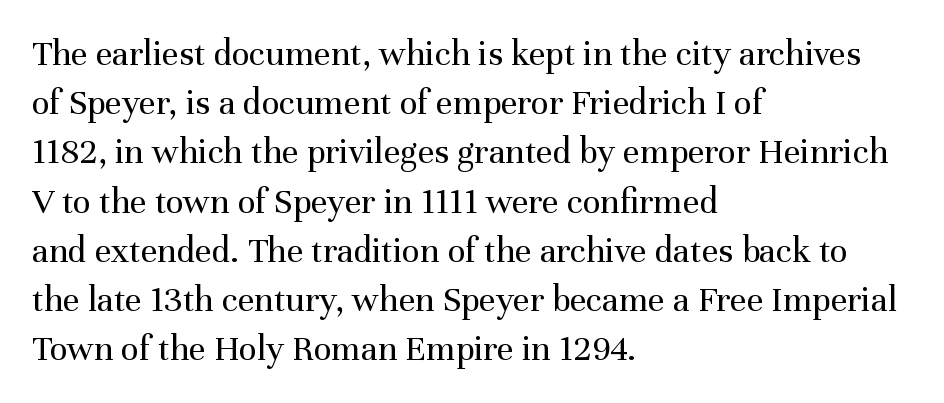
The specimen omits any rule beneath the text block's lines. Each letter keeps its own natural width here, so spacing adapts to shape. Every character sits straight up, as roman type does. Weight class: somewhere from thin through regular. Nobody touched the tracking dial on this one. If you measured baseline to baseline, you'd find a middling distance.
